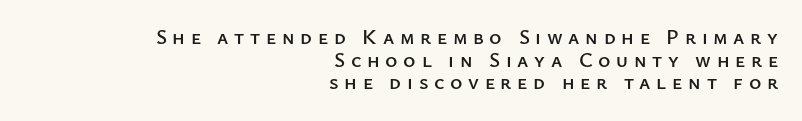
The image shows 21 px text type, upright; set right-aligned, tight line spacing (1.08x), unusually wide letter spacing (+0.27 em), not underlined.
